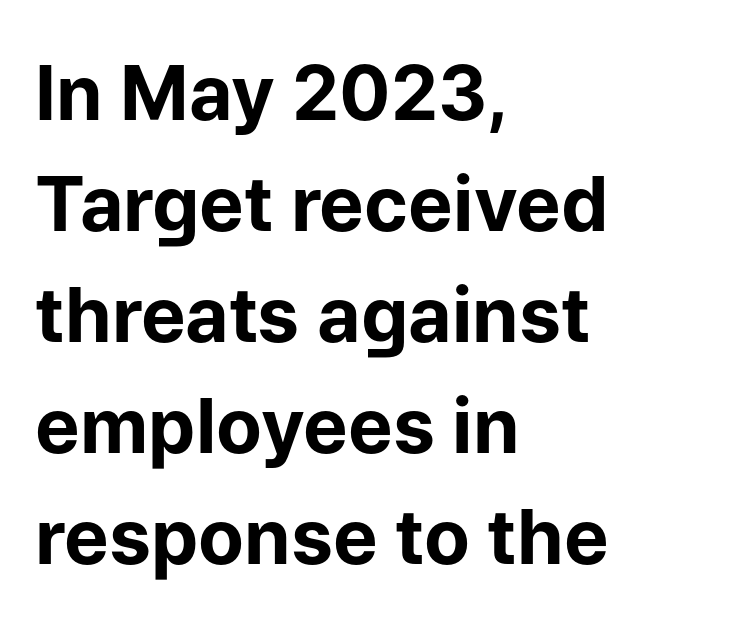
The image shows 75 px bold sans-serif type, upright; set left-aligned, normal line spacing (1.48x), normal letter spacing, not underlined; low stroke contrast and a medium x-height.
